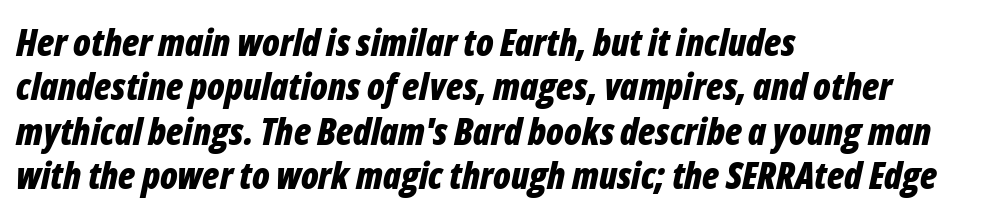
Is the type slanted? Yes — the strokes lean at a clear angle. What weight is shown? A full bold with thick strokes. Here the designer chose a conventional face with non-uniform glyph widths. Which margin do the lines hug? The left one — the right edge is uneven.
